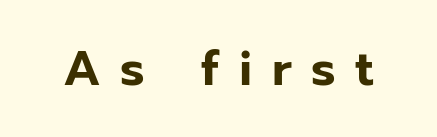
{"serif": "no", "italic": "no", "width": "normal", "stroke_contrast": "low", "x_height": "medium", "monospaced": "no", "underline": "no", "letter_spacing": "wide", "letter_spacing_em": 0.4, "glyph_px": 49}
